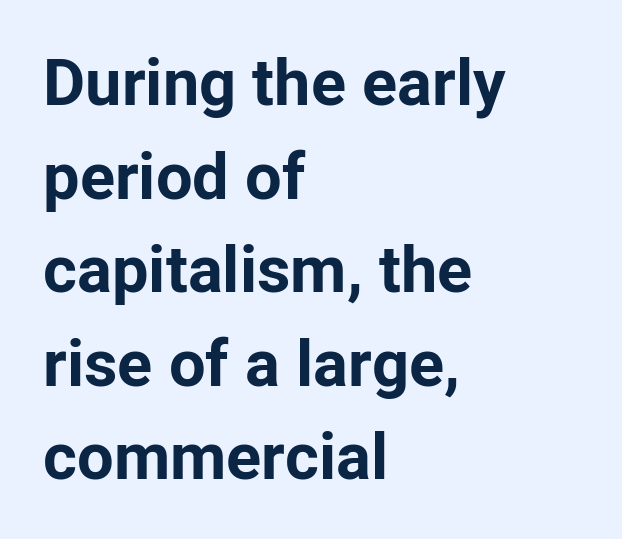
Look at the stroke-to-counter ratio: heavy, a bold. A typesetter would mark this as roman, not italic. Each letter keeps its own natural width here, so spacing adapts to shape. A typesetter would call this leading conventional body-copy spacing. Short and long lines alike share a common starting point at left.
